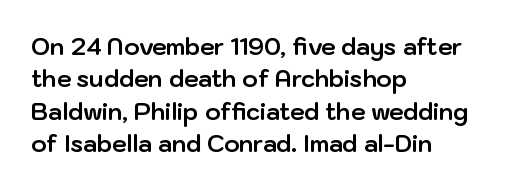
{"italic": "no", "bold": "yes", "underline": "no", "align": "left", "line_spacing": "normal", "line_spacing_ratio": 1.41, "letter_spacing": "normal", "letter_spacing_em": 0.0, "glyph_px": 23}
